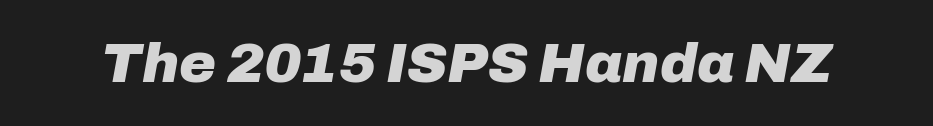
The image shows 56 px heavy type, italic (leaning right); set normal letter spacing, not underlined; low stroke contrast and a medium x-height.
